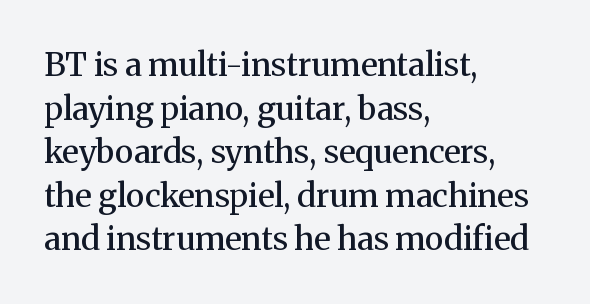
The letters advance in unequal steps, a hallmark of proportional type. Ordinary non-slanted type is in use. Plain, unruled lines of type. What's the leading like? Ordinary, nothing unusual. Regarding serifs, this sample has them.
